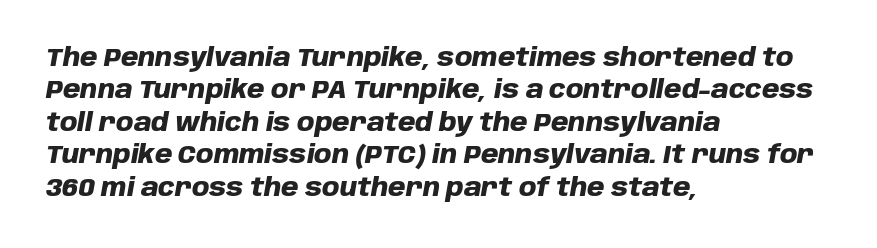
The typography opts for an oblique posture over an upright one. What stands out about the letter spacing? Nothing — it is the standard amount. The sample has been set heavy, in full bold. The designer left line spacing at the default. The space directly below the letters is spotless. If you drew a ruler down the left edge, every line would touch it.
